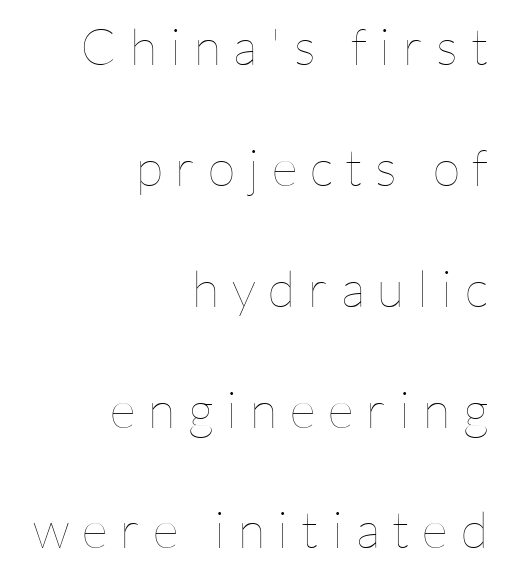
Stroke thickness stays within the range of a standard reading face or lighter. The paragraph has a hard right edge and a soft left edge. Unlike italic type, these characters show no tilt at all. The rendering uses a large line-height, opening up the rows.
